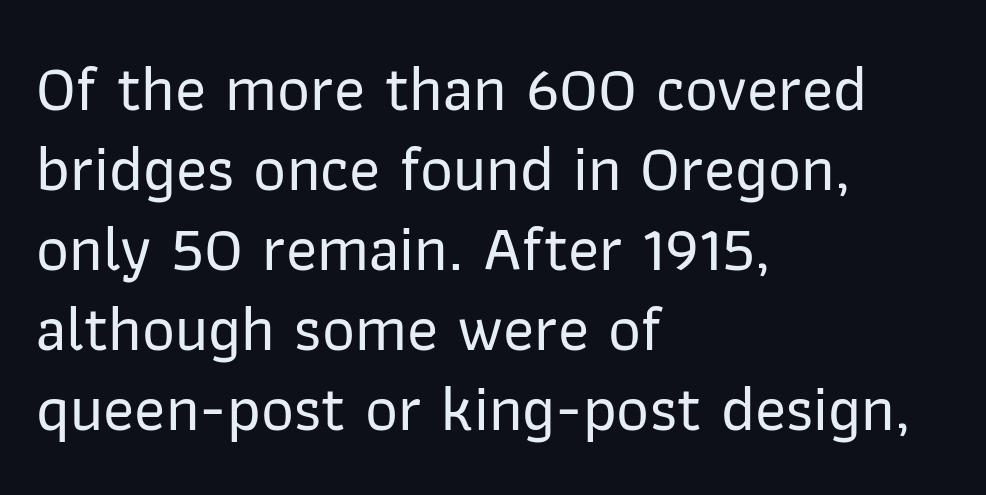
{"serif": "no", "italic": "no", "width": "normal", "stroke_contrast": "low", "x_height": "medium", "monospaced": "no", "underline": "no", "align": "left", "line_spacing": "normal", "line_spacing_ratio": 1.25, "letter_spacing": "normal", "letter_spacing_em": 0.0, "glyph_px": 64}
